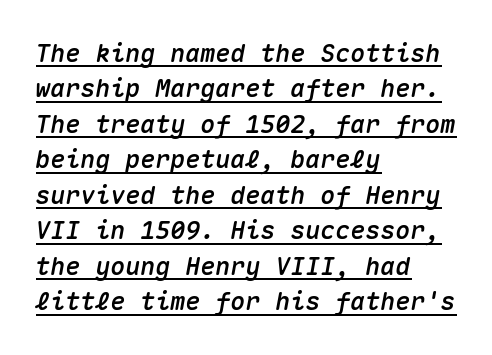
Q: Is the text italic (slanted)? A: Yes, it leans right by about 10 degrees.
Q: Is the text underlined? A: Yes.
Q: How is the paragraph aligned? A: Left-aligned.
Q: Is the spacing between letters normal or unusually wide? A: Normal.
Q: Is the spacing between lines tight, normal or loose? A: Normal.
